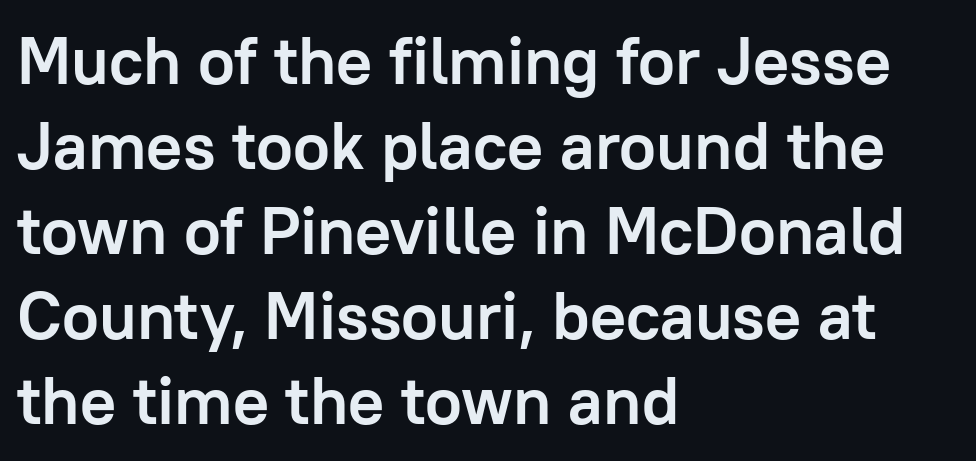
The specimen reads as upright at a glance. Descender tails drop into unmarked territory. You'd pick this weight for a headline — it's a proper bold. A normal amount of white space separates one row of letters from the next. The paragraph has a hard left edge and a soft right edge.
